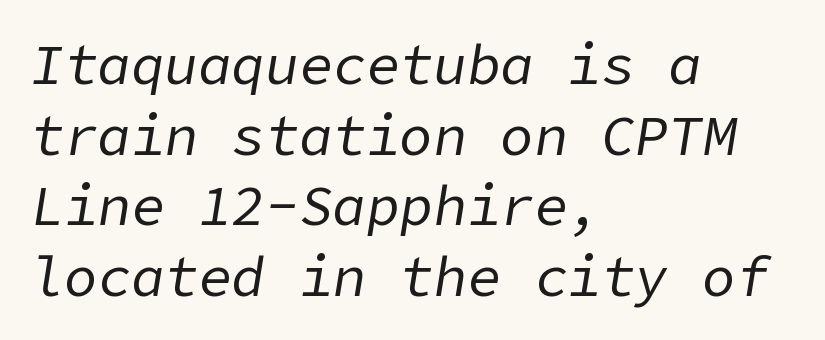
Standard letterfit; no display-style spreading of the glyphs. Anything drawn beneath the words? Only blank space. The rows are spaced the way most documents space them. Nothing heavy about these letters — not bold at all.
